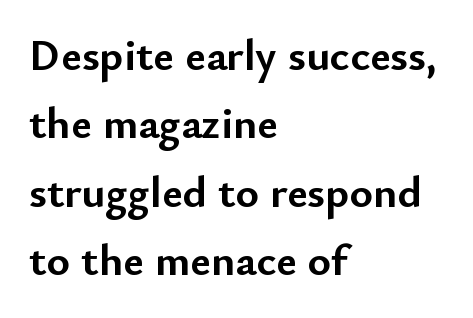
The image shows 45 px semibold sans-serif type, upright; set left-aligned, normal line spacing (1.52x), normal letter spacing, not underlined; low stroke contrast and a small x-height.
